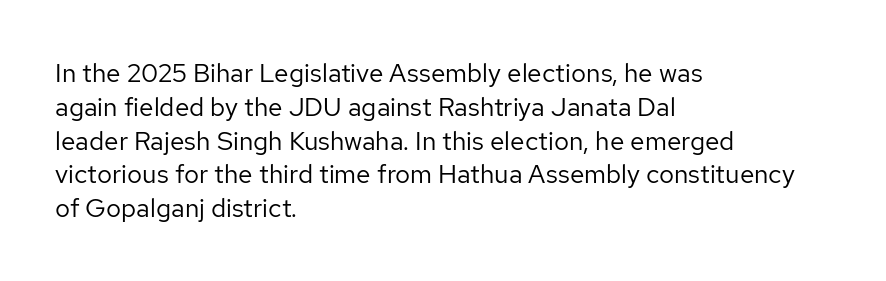
{"italic": "no", "bold": "no", "underline": "no", "align": "left", "line_spacing": "normal", "line_spacing_ratio": 1.3, "letter_spacing": "normal", "letter_spacing_em": 0.0, "glyph_px": 26}
